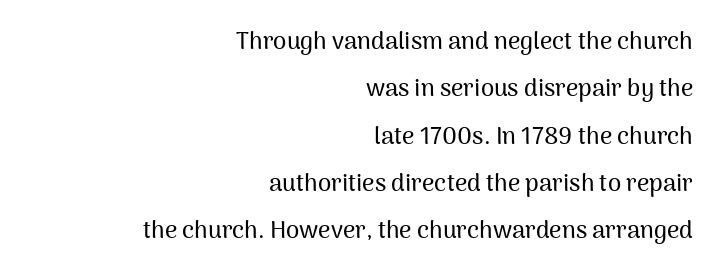
Nope, not italic — everything's standing straight. Clear beneath every line of the passage. All the whitespace from short lines collects on the left. Caption: standard tracking, unaltered.
